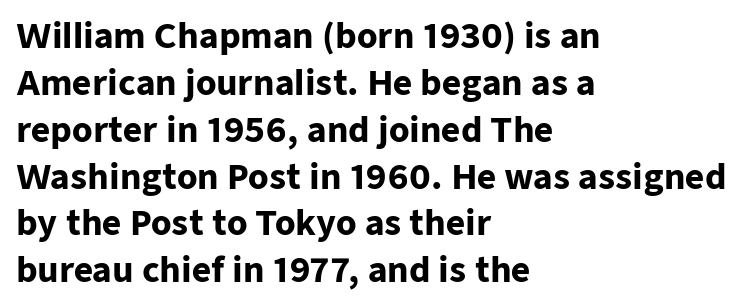
This sample uses plain, unmodified letter spacing. This rendering features lettering with no underline. The lines sit at an ordinary, default distance from one another. These words are printed bold, with thick strokes throughout. Check where the strokes stop: nothing finishes them off — pure sans.
